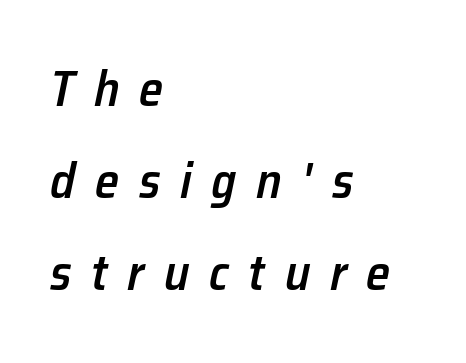
The letters advance in unequal steps, a hallmark of proportional type. Italic? Definitely — the glyphs are oblique. What weight is shown? A semibold, between regular and bold. This sample uses expanded letter spacing, leaving extra air between glyphs.
